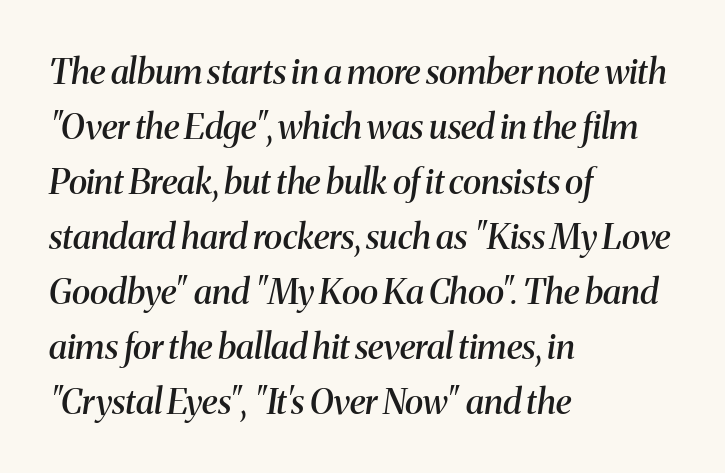
The image shows 35 px semibold serif type, italic (leaning right); set left-aligned, normal line spacing (1.57x), normal letter spacing, not underlined; medium stroke contrast and a medium x-height.
